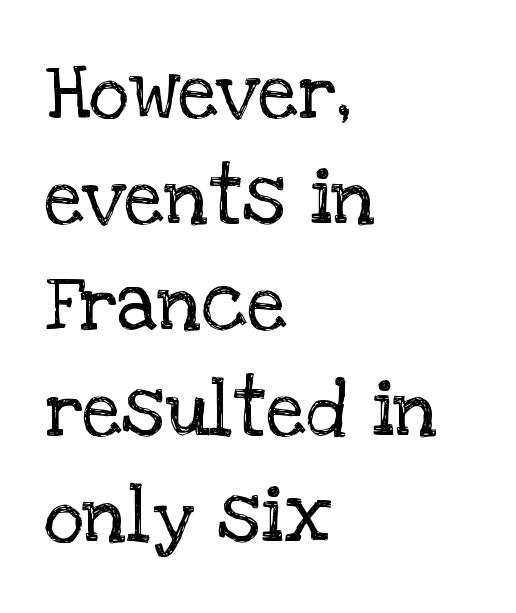
{"serif": "yes", "italic": "no", "bold": "no", "weight": "regular", "width": "normal", "stroke_contrast": "low", "x_height": "large", "monospaced": "no", "underline": "no", "align": "left", "line_spacing": "normal", "line_spacing_ratio": 1.36, "letter_spacing": "normal", "letter_spacing_em": 0.0, "glyph_px": 78}
